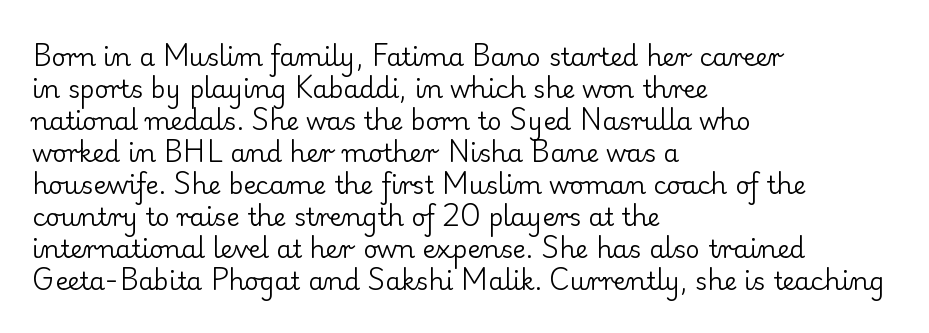
{"italic": "no", "bold": "no", "underline": "no", "align": "left", "line_spacing": "normal", "line_spacing_ratio": 1.28, "letter_spacing": "normal", "letter_spacing_em": 0.0, "glyph_px": 25}
